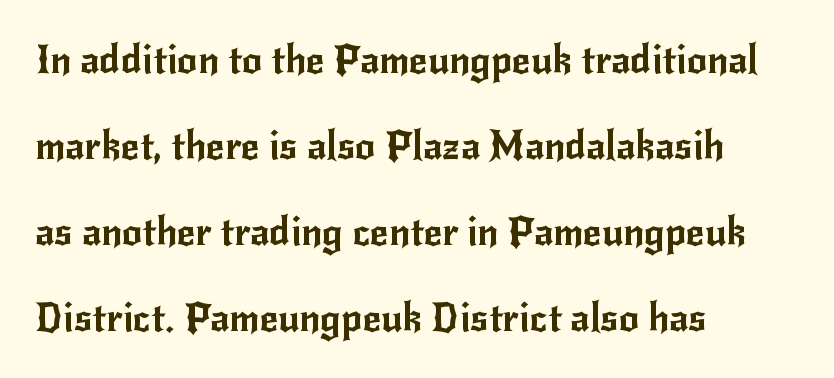
Q: Is the text italic (slanted)? A: No, it is upright.
Q: Is the typeface a serif or a sans-serif typeface? A: Sans-serif.
Q: Is the text underlined? A: No.
Q: How is the paragraph aligned? A: Left-aligned.
Q: Is the spacing between letters normal or unusually wide? A: Normal.
Q: Is the spacing between lines tight, normal or loose? A: Loose.
Q: Width (condensed, normal, or wide)? A: Normal.
Q: Stroke contrast? A: Low.
Q: x-height? A: Small.
Q: Monospaced? A: No.
